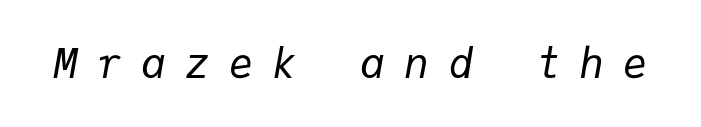
{"italic": "yes", "lean": "right", "slant_degrees": 9, "bold": "no", "weight": "regular", "width": "normal", "stroke_contrast": "low", "x_height": "medium", "monospaced": "yes", "underline": "no", "letter_spacing": "wide", "letter_spacing_em": 0.47, "glyph_px": 41}
